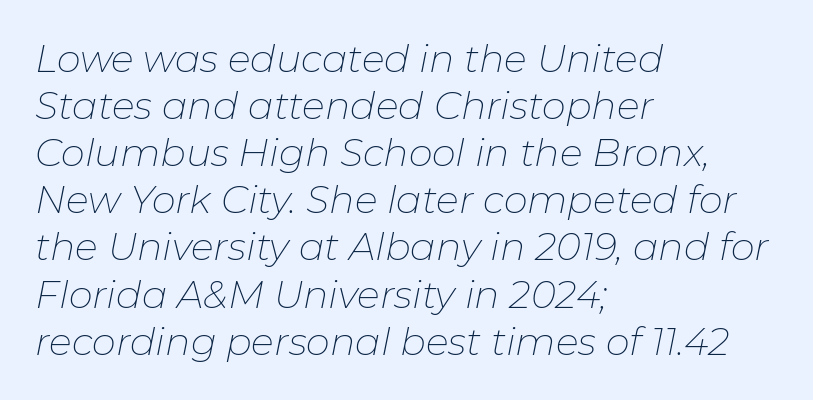
Q: Is the text bold? A: No.
Q: Is the text italic (slanted)? A: Yes, it leans right by about 11 degrees.
Q: Is the text underlined? A: No.
Q: How is the paragraph aligned? A: Left-aligned.
Q: Is the spacing between letters normal or unusually wide? A: Normal.
Q: Width (condensed, normal, or wide)? A: Normal.
Q: Stroke contrast? A: Low.
Q: x-height? A: Medium.
Q: Monospaced? A: No.
